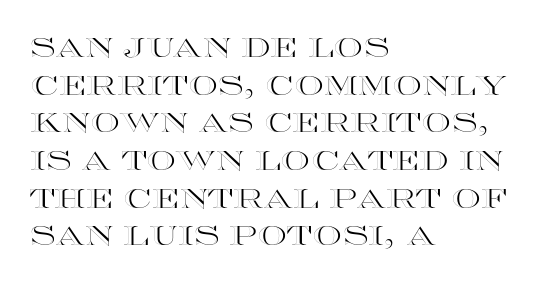
Q: Is the text italic (slanted)? A: No, it is upright.
Q: Is the text underlined? A: No.
Q: How is the paragraph aligned? A: Left-aligned.
Q: Is the spacing between letters normal or unusually wide? A: Normal.
Q: Is the spacing between lines tight, normal or loose? A: Normal.
